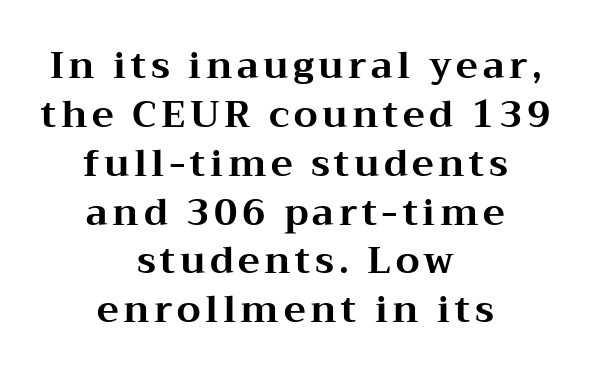
Q: Is the text bold? A: Yes.
Q: Is the text italic (slanted)? A: No, it is upright.
Q: Is the typeface a serif or a sans-serif typeface? A: Serif.
Q: Is the text underlined? A: No.
Q: How is the paragraph aligned? A: Centered.
Q: Is the spacing between lines tight, normal or loose? A: Normal.
Q: Width (condensed, normal, or wide)? A: Wide.
Q: Stroke contrast? A: Medium.
Q: x-height? A: Medium.
Q: Monospaced? A: No.
